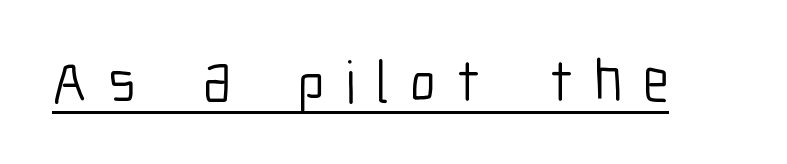
The image shows 60 px light, condensed sans-serif type, upright; set unusually wide letter spacing (+0.34 em), underlined; low stroke contrast and a medium x-height.
